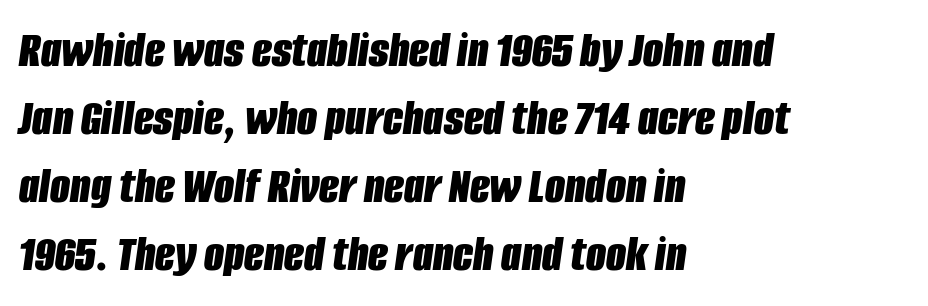
The image shows 52 px bold, condensed type, italic (leaning right); set left-aligned, normal line spacing (1.31x), normal letter spacing, not underlined; low stroke contrast and a large x-height.
